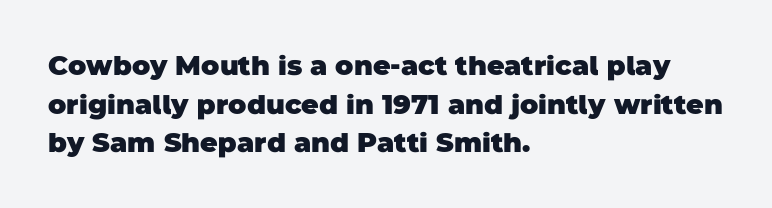
Evenly set lines give the paragraph a standard silhouette. Notice how thick the strokes are: this is what a full bold looks like. Where is the straight margin? On the left. The horizontal fit of the characters is conventional and even.
